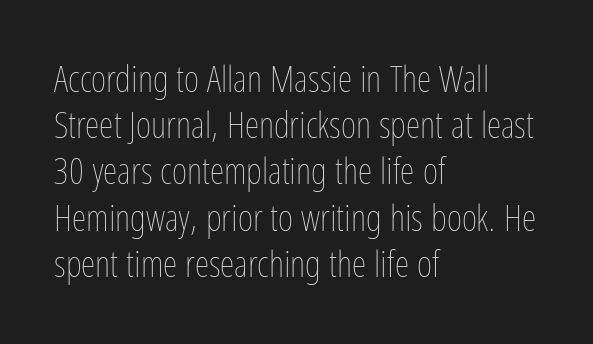
Q: Is the text bold? A: No.
Q: Is the text italic (slanted)? A: No, it is upright.
Q: Is the text underlined? A: No.
Q: How is the paragraph aligned? A: Left-aligned.
Q: Is the spacing between letters normal or unusually wide? A: Normal.
Q: Is the spacing between lines tight, normal or loose? A: Normal.
Q: Width (condensed, normal, or wide)? A: Condensed.
Q: Stroke contrast? A: Low.
Q: x-height? A: Medium.
Q: Monospaced? A: No.
